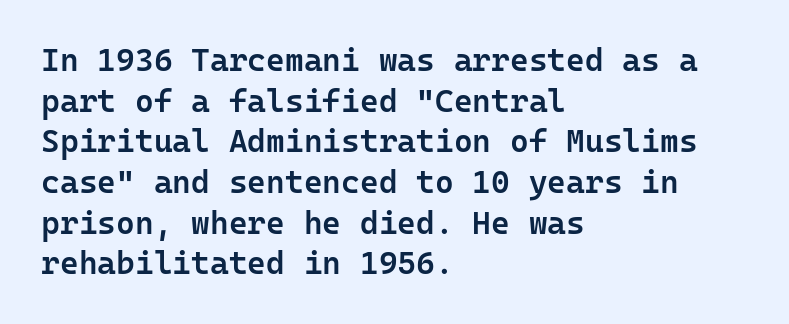
The typesetter chose a ragged-right arrangement here. The space between consecutive lines is moderate. Looks like terminal output: every glyph gets an equal slot. The passage shown has conventional tracking throughout. The strokes are fattened partway — semibold, not bold. Upright lettering throughout.
